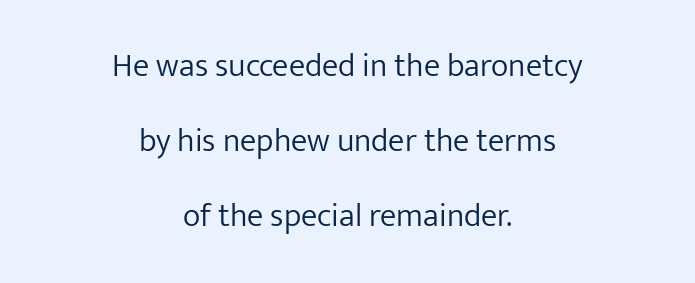
{"serif": "no", "italic": "no", "bold": "no", "weight": "light", "width": "normal", "stroke_contrast": "low", "x_height": "medium", "monospaced": "no", "underline": "no", "align": "center", "line_spacing": "loose", "line_spacing_ratio": 2.28, "letter_spacing": "normal", "letter_spacing_em": 0.0, "glyph_px": 33}
